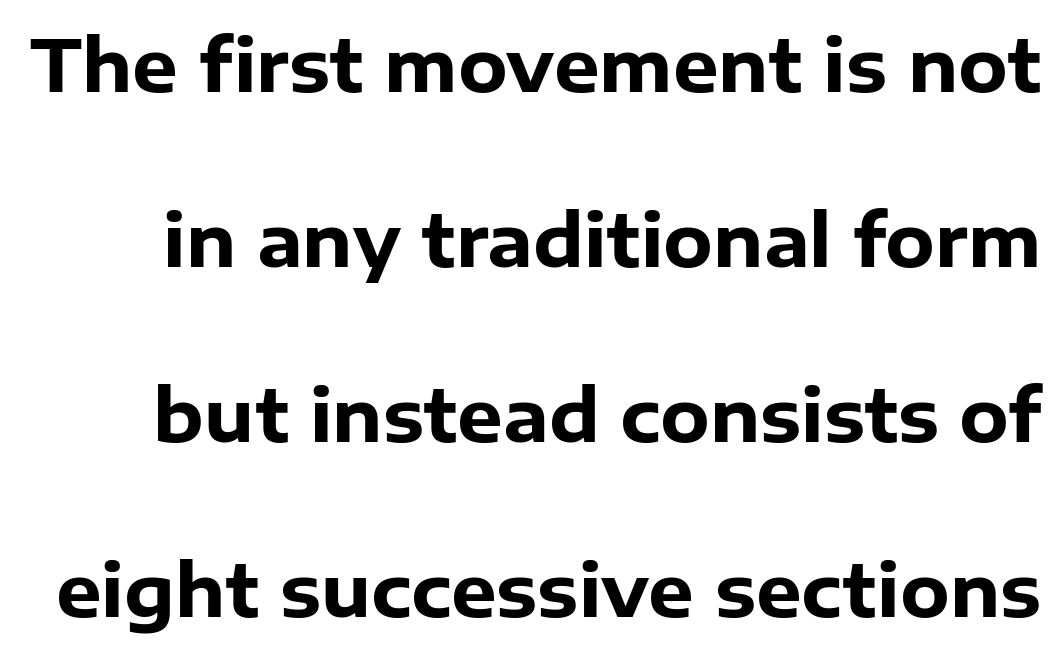
Q: Is the text bold? A: Yes.
Q: Is the text italic (slanted)? A: No, it is upright.
Q: Is the typeface a serif or a sans-serif typeface? A: Sans-serif.
Q: Is the text underlined? A: No.
Q: Is the spacing between letters normal or unusually wide? A: Normal.
Q: Is the spacing between lines tight, normal or loose? A: Loose.
Q: Width (condensed, normal, or wide)? A: Normal.
Q: Stroke contrast? A: Low.
Q: x-height? A: Medium.
Q: Monospaced? A: No.
